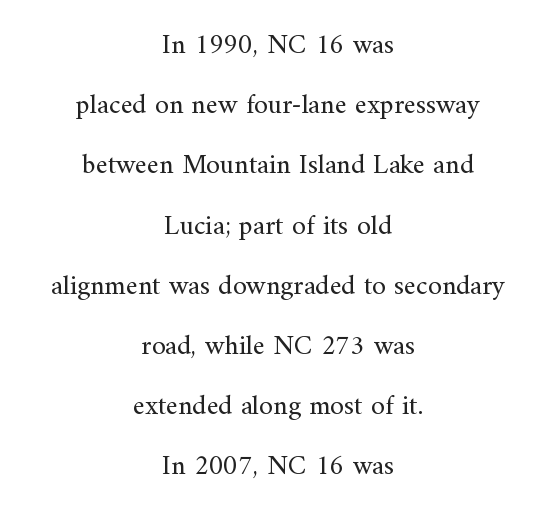
{"serif": "yes", "italic": "no", "bold": "no", "weight": "regular", "width": "normal", "stroke_contrast": "medium", "x_height": "small", "monospaced": "no", "underline": "no", "align": "center", "line_spacing": "loose", "line_spacing_ratio": 2.15, "letter_spacing": "normal", "letter_spacing_em": 0.0, "glyph_px": 28}
